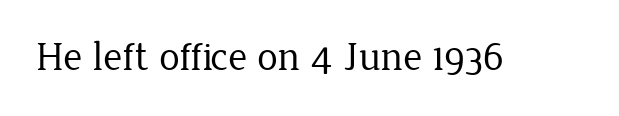
The letterforms sit shoulder to shoulder at normal distance. Here the designer chose a conventional face with non-uniform glyph widths. Unlike italic type, these characters show no tilt at all. Unlike a clean sans, this face finishes its strokes with serifs. Caption: face not bold, strokes unweighted. Underlining? Definitely not there.
